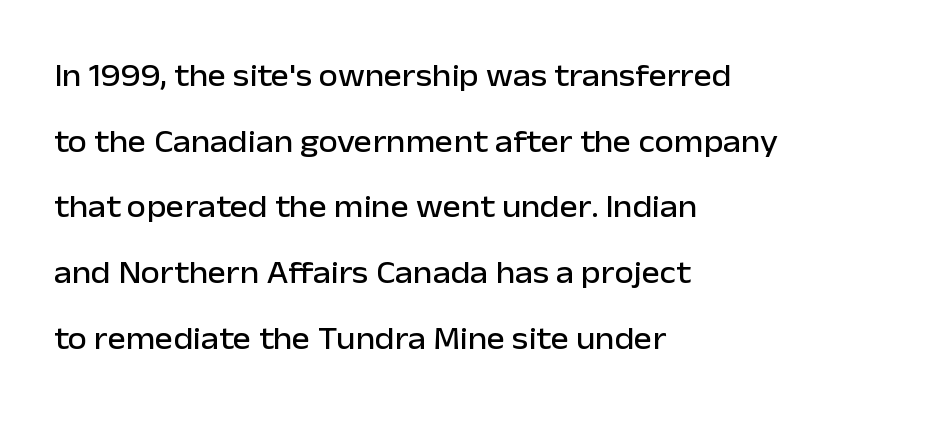
{"serif": "no", "italic": "no", "width": "normal", "stroke_contrast": "low", "x_height": "medium", "monospaced": "no", "underline": "no", "align": "left", "line_spacing": "loose", "line_spacing_ratio": 2.12, "letter_spacing": "normal", "letter_spacing_em": 0.0, "glyph_px": 31}
